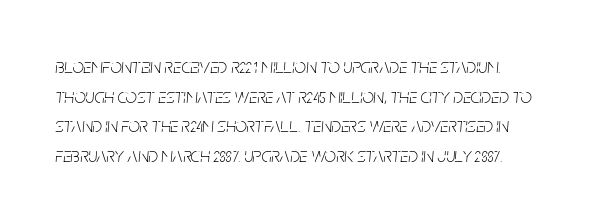
The image shows 20 px text type, italic (leaning right); set normal line spacing (1.48x), normal letter spacing, not underlined.
